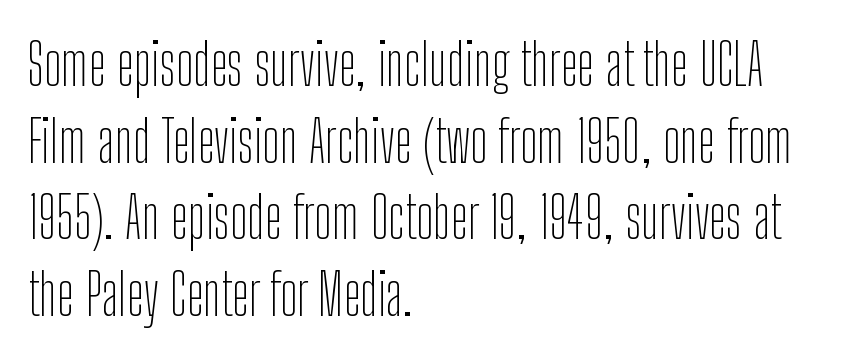
Q: Is the text bold? A: No.
Q: Is the text italic (slanted)? A: No, it is upright.
Q: Is the typeface a serif or a sans-serif typeface? A: Sans-serif.
Q: Is the text underlined? A: No.
Q: How is the paragraph aligned? A: Left-aligned.
Q: Is the spacing between letters normal or unusually wide? A: Normal.
Q: Is the spacing between lines tight, normal or loose? A: Normal.
Q: Width (condensed, normal, or wide)? A: Condensed.
Q: Stroke contrast? A: Low.
Q: x-height? A: Medium.
Q: Monospaced? A: No.
